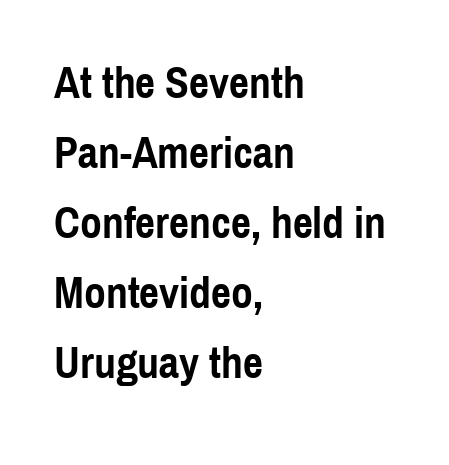
{"serif": "no", "italic": "no", "bold": "yes", "weight": "semibold", "width": "condensed", "x_height": "medium", "monospaced": "no", "underline": "no", "align": "left", "line_spacing": "normal", "line_spacing_ratio": 1.59, "letter_spacing": "normal", "letter_spacing_em": 0.0, "glyph_px": 44}
